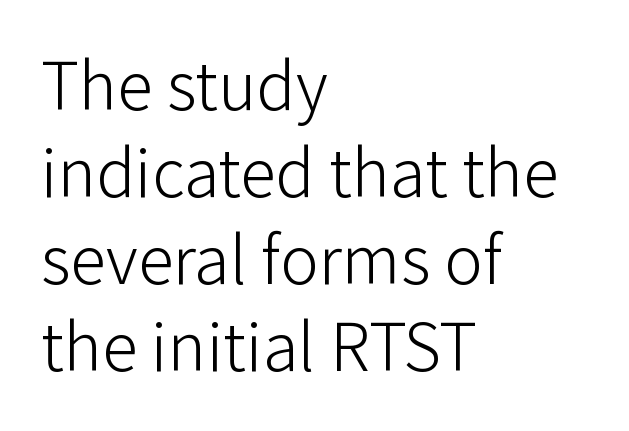
Q: Is the text bold? A: No.
Q: Is the text italic (slanted)? A: No, it is upright.
Q: Is the typeface a serif or a sans-serif typeface? A: Sans-serif.
Q: Is the text underlined? A: No.
Q: How is the paragraph aligned? A: Left-aligned.
Q: Is the spacing between letters normal or unusually wide? A: Normal.
Q: Width (condensed, normal, or wide)? A: Normal.
Q: Stroke contrast? A: Low.
Q: x-height? A: Medium.
Q: Monospaced? A: No.
